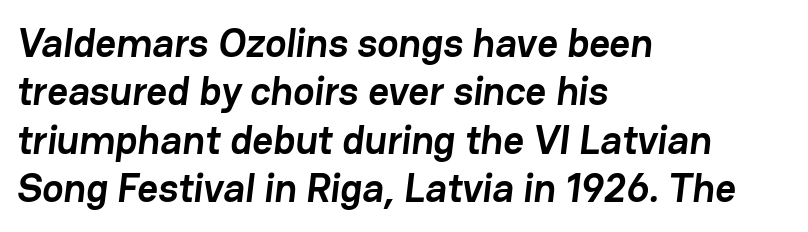
Q: Is the text bold? A: Yes.
Q: Is the typeface a serif or a sans-serif typeface? A: Sans-serif.
Q: Is the text underlined? A: No.
Q: How is the paragraph aligned? A: Left-aligned.
Q: Is the spacing between letters normal or unusually wide? A: Normal.
Q: Width (condensed, normal, or wide)? A: Normal.
Q: Stroke contrast? A: Low.
Q: x-height? A: Medium.
Q: Monospaced? A: No.
